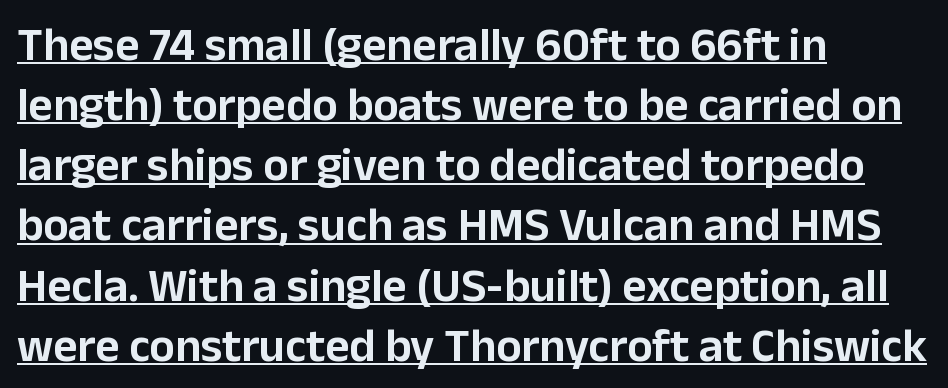
The image shows 47 px sans-serif type, upright; set left-aligned, normal line spacing (1.28x), normal letter spacing, underlined; low stroke contrast and a medium x-height.
